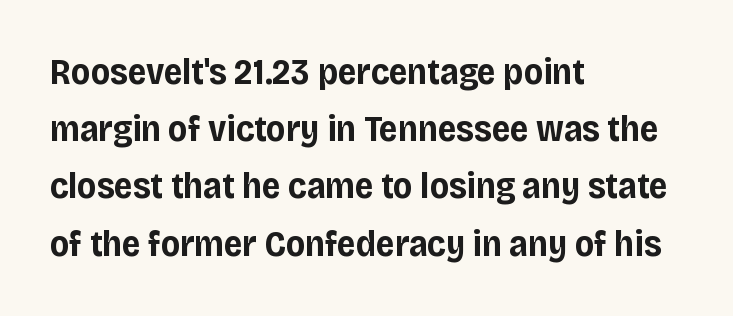
Q: Is the text bold? A: Yes.
Q: Is the text italic (slanted)? A: No, it is upright.
Q: Is the typeface a serif or a sans-serif typeface? A: Sans-serif.
Q: Is the text underlined? A: No.
Q: How is the paragraph aligned? A: Left-aligned.
Q: Is the spacing between letters normal or unusually wide? A: Normal.
Q: Is the spacing between lines tight, normal or loose? A: Normal.
Q: Width (condensed, normal, or wide)? A: Normal.
Q: Stroke contrast? A: Low.
Q: x-height? A: Large.
Q: Monospaced? A: No.
